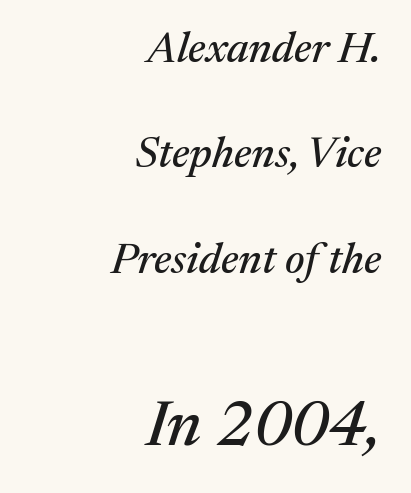
The image shows 64 px serif type, italic (leaning right); set right-aligned, loose line spacing (2.45x), normal letter spacing, not underlined; the second (bottom) block is 1.49x larger; medium stroke contrast and a medium x-height.
